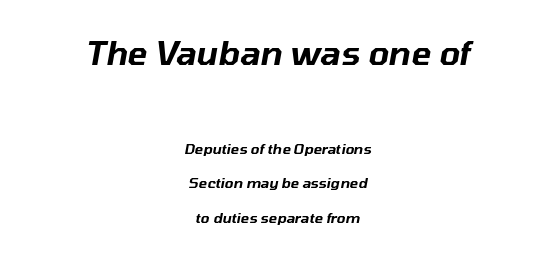
Q: Is the text italic (slanted)? A: Yes, it leans right by about 10 degrees.
Q: Is the text underlined? A: No.
Q: How is the paragraph aligned? A: Centered.
Q: Is the spacing between letters normal or unusually wide? A: Normal.
Q: Is the spacing between lines tight, normal or loose? A: Loose.
Q: Which block of text is set in a larger size, the first (top) or the second (bottom)? A: The first (top) one.
Q: Width (condensed, normal, or wide)? A: Normal.
Q: Stroke contrast? A: Low.
Q: x-height? A: Medium.
Q: Monospaced? A: No.
